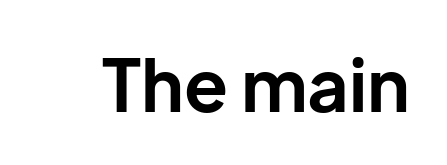
The image shows 72 px bold sans-serif type, upright; set normal letter spacing, not underlined; low stroke contrast and a medium x-height.
